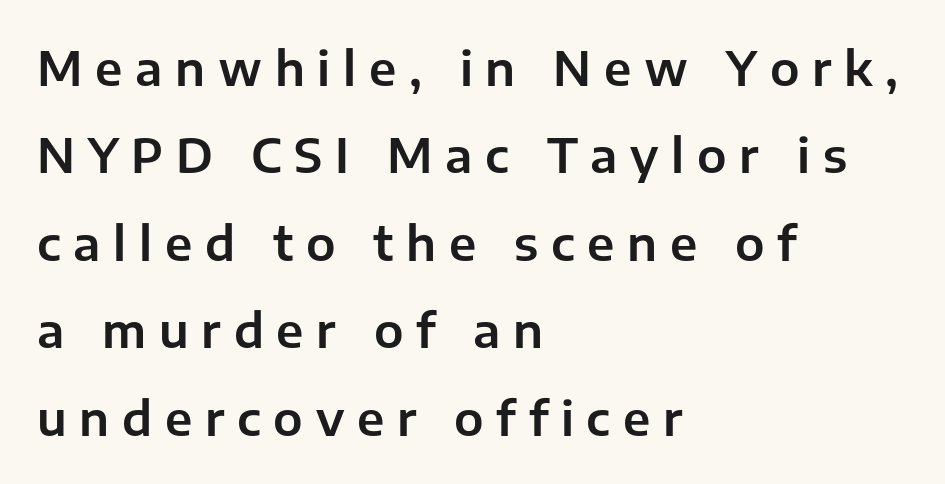
Q: Is the text italic (slanted)? A: No, it is upright.
Q: Is the typeface a serif or a sans-serif typeface? A: Sans-serif.
Q: Is the text underlined? A: No.
Q: How is the paragraph aligned? A: Left-aligned.
Q: Is the spacing between letters normal or unusually wide? A: Unusually wide.
Q: Width (condensed, normal, or wide)? A: Normal.
Q: Stroke contrast? A: Low.
Q: x-height? A: Medium.
Q: Monospaced? A: No.
